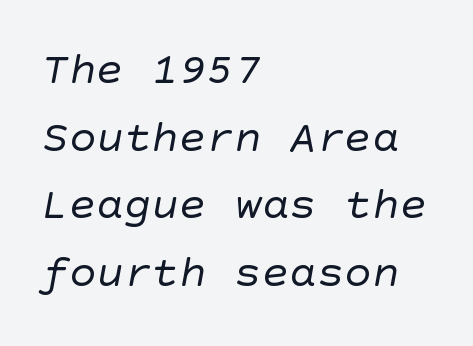
{"serif": "no", "bold": "no", "weight": "regular", "width": "normal", "stroke_contrast": "low", "x_height": "large", "underline": "no", "align": "left", "line_spacing": "normal", "line_spacing_ratio": 1.47, "letter_spacing": "normal", "letter_spacing_em": 0.0, "glyph_px": 46}
